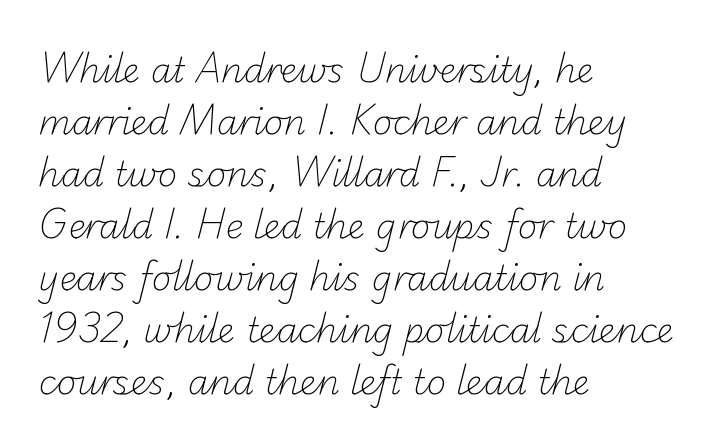
The image shows 34 px light sans-serif type; set left-aligned, normal line spacing (1.53x), normal letter spacing, not underlined; low stroke contrast and a small x-height.
